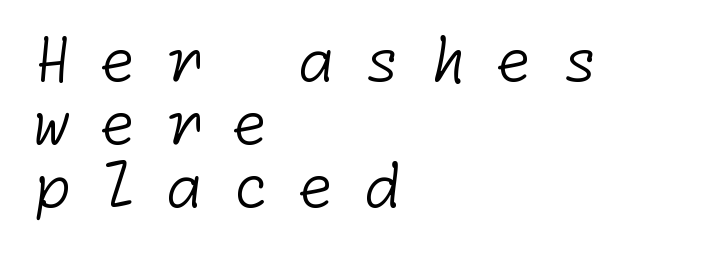
{"serif": "no", "bold": "no", "weight": "light", "width": "normal", "stroke_contrast": "low", "x_height": "medium", "underline": "no", "align": "left", "line_spacing": "tight", "line_spacing_ratio": 1.05, "letter_spacing": "wide", "letter_spacing_em": 0.48, "glyph_px": 60}
